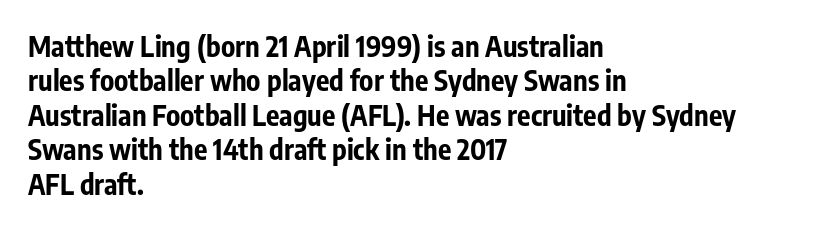
The image shows 28 px bold, condensed sans-serif type, upright; set left-aligned, line spacing 1.23x, normal letter spacing, not underlined; low stroke contrast and a medium x-height.
